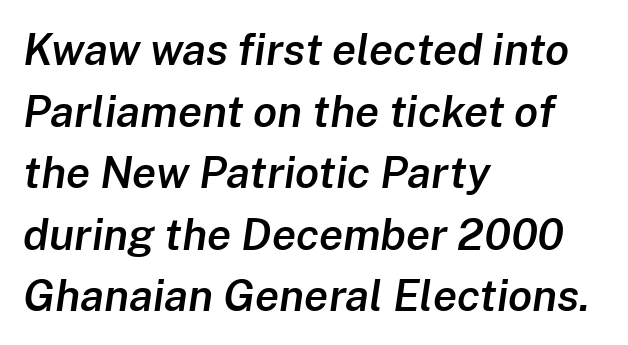
The typesetter chose a ragged-right arrangement here. Is there much room between lines? A standard amount, neither cramped nor airy. Standard letterfit; no display-style spreading of the glyphs. Notice how the stems are inclined rather than vertical — that's the hallmark of italics. The glyphs have the mass of a demibold cut, below bold. Each letter keeps its own natural width here, so spacing adapts to shape.
